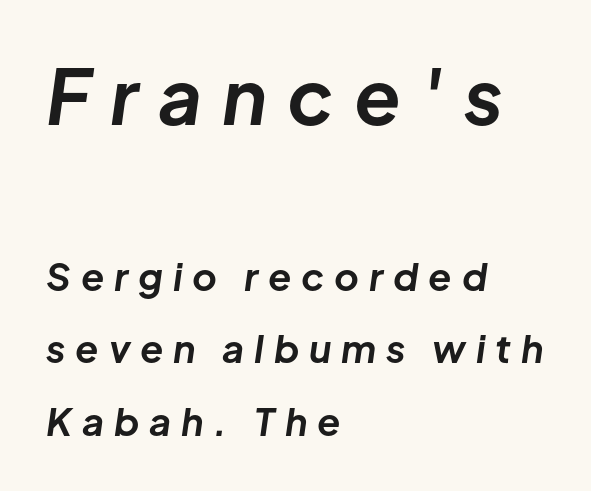
Q: Is the text bold? A: Yes.
Q: Is the text italic (slanted)? A: Yes, it leans right by about 8 degrees.
Q: Is the text underlined? A: No.
Q: How is the paragraph aligned? A: Left-aligned.
Q: Is the spacing between letters normal or unusually wide? A: Unusually wide.
Q: Is the spacing between lines tight, normal or loose? A: Loose.
Q: Which block of text is set in a larger size, the first (top) or the second (bottom)? A: The first (top) one.
Q: Width (condensed, normal, or wide)? A: Normal.
Q: Stroke contrast? A: Low.
Q: x-height? A: Medium.
Q: Monospaced? A: No.
